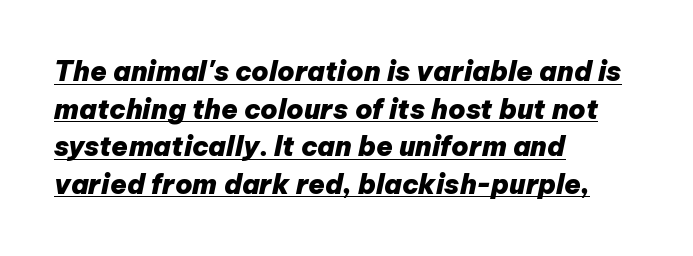
{"italic": "yes", "lean": "right", "slant_degrees": 12, "bold": "yes", "underline": "yes", "align": "left", "line_spacing": "normal", "line_spacing_ratio": 1.39, "letter_spacing": "normal", "letter_spacing_em": 0.0, "glyph_px": 27}
